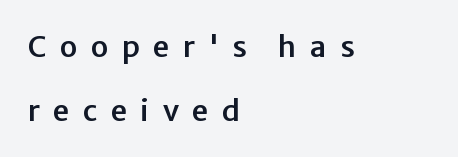
The image shows 29 px sans-serif type, upright; set left-aligned, loose line spacing (2.19x), unusually wide letter spacing (+0.46 em), not underlined; low stroke contrast and a medium x-height.
